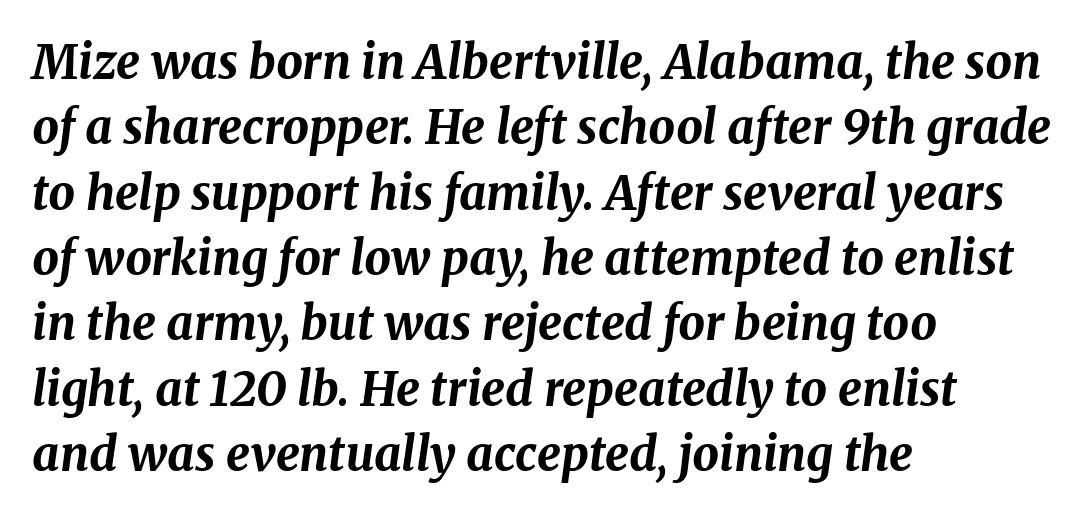
Do the characters align in a grid? No, the font is proportional. Bold? Absolutely — the strokes are thick and heavy. Underlining? Definitely not there. The rag falls on the right side of this text block.
